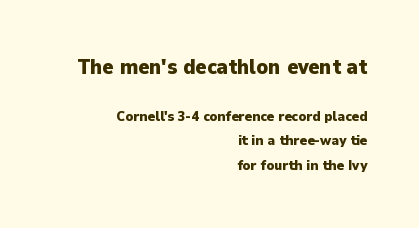
Q: Is the text bold? A: Yes.
Q: Is the text italic (slanted)? A: No, it is upright.
Q: Is the text underlined? A: No.
Q: How is the paragraph aligned? A: Right-aligned.
Q: Is the spacing between letters normal or unusually wide? A: Normal.
Q: Which block of text is set in a larger size, the first (top) or the second (bottom)? A: The first (top) one.
